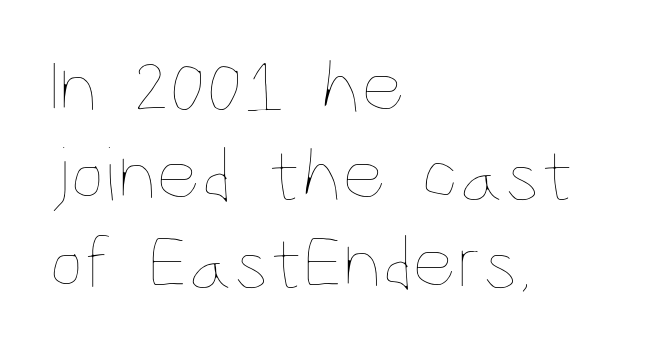
Each stroke keeps to a modest, everyday thickness or less. In CSS terms this would be text-align: left. This sample trades vertical openness for compactness between lines. Lines of text with bare space underneath. Is the letter spacing exaggerated? No — it looks like the ordinary default. These lines are rendered in a variable-pitch font.
